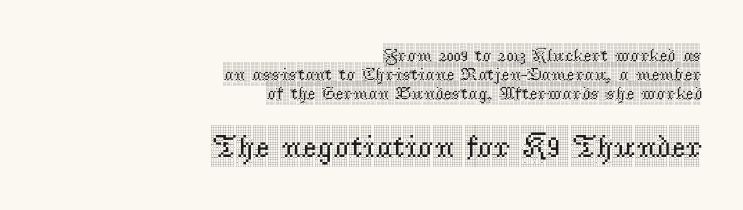
The image shows 32 px condensed serif type, upright; set right-aligned, tight line spacing (1.05x), normal letter spacing, not underlined; the second (bottom) block is 1.78x larger; a large x-height.
